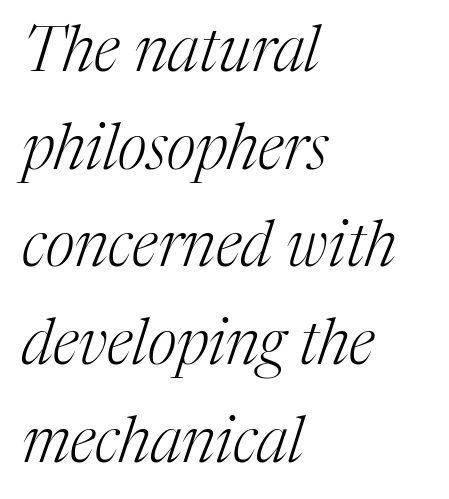
The image shows 63 px light serif type, italic (leaning right); set left-aligned, normal line spacing (1.55x), normal letter spacing, not underlined; medium stroke contrast and a medium x-height.
